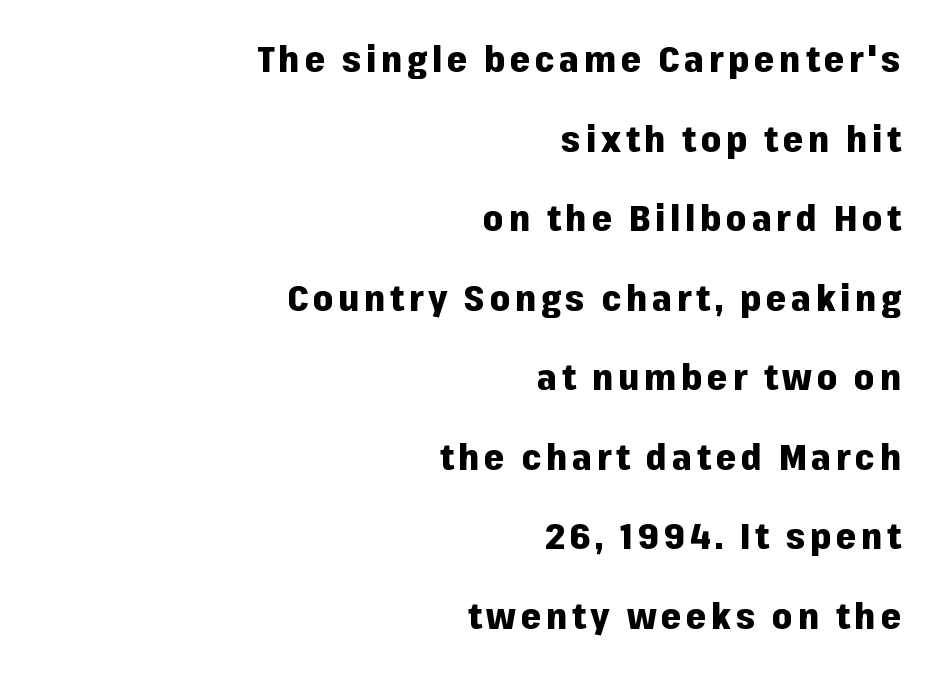
The rag falls on the left side of this text block. Rows of type keep a wide berth in the vertical direction. Each glyph is drawn with heavy, bold strokes. Nothing sits at the stroke ends, so this counts as sans-serif.
